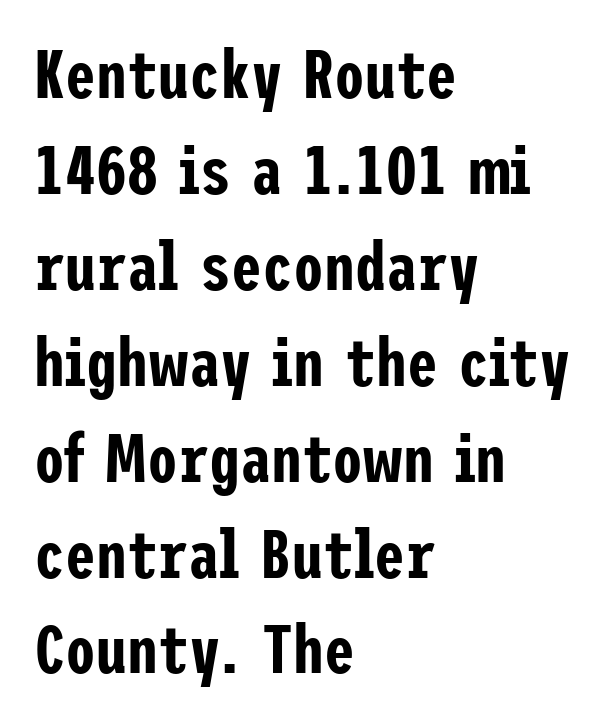
The image shows 69 px condensed sans-serif type, upright; set left-aligned, normal line spacing (1.39x), normal letter spacing, not underlined; low stroke contrast and a medium x-height.
